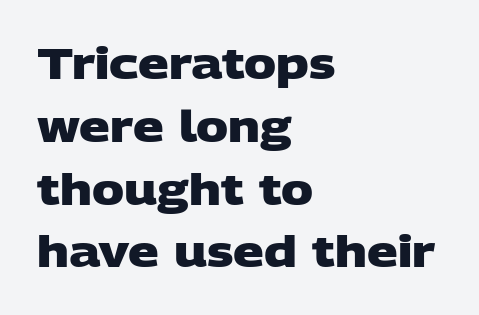
The image shows 43 px heavy, wide sans-serif type; set left-aligned, normal line spacing (1.46x), normal letter spacing, not underlined; low stroke contrast and a large x-height.
